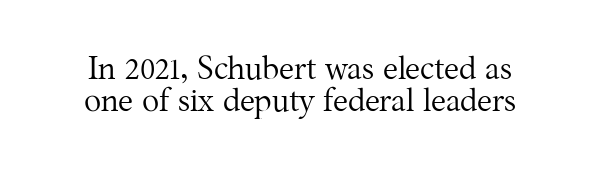
The image shows 32 px regular-weight serif type, upright; set tight line spacing (1.0x), normal letter spacing, not underlined; medium stroke contrast and a medium x-height.
